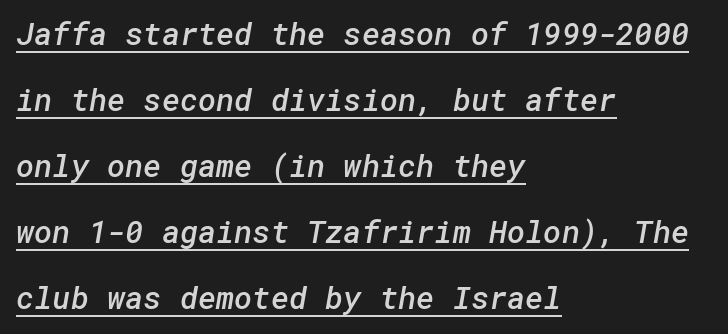
Q: Is the text bold? A: Semi-bold.
Q: Is the typeface a serif or a sans-serif typeface? A: Sans-serif.
Q: Is the text underlined? A: Yes.
Q: How is the paragraph aligned? A: Left-aligned.
Q: Is the spacing between letters normal or unusually wide? A: Normal.
Q: Is the spacing between lines tight, normal or loose? A: Loose.
Q: Width (condensed, normal, or wide)? A: Normal.
Q: Stroke contrast? A: Low.
Q: x-height? A: Medium.
